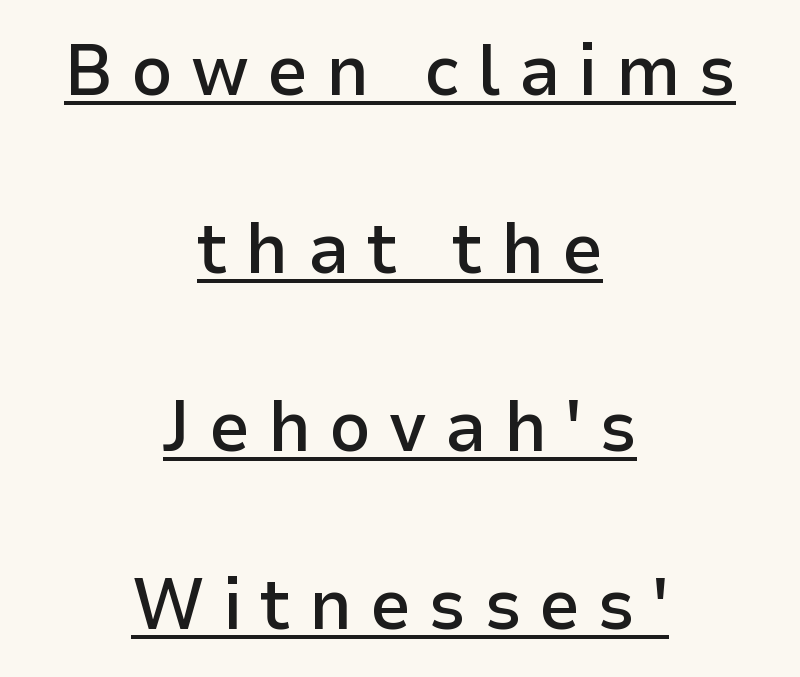
The image shows 73 px semibold sans-serif type, upright; set centered, loose line spacing (2.44x), unusually wide letter spacing (+0.24 em), underlined; low stroke contrast and a medium x-height.
